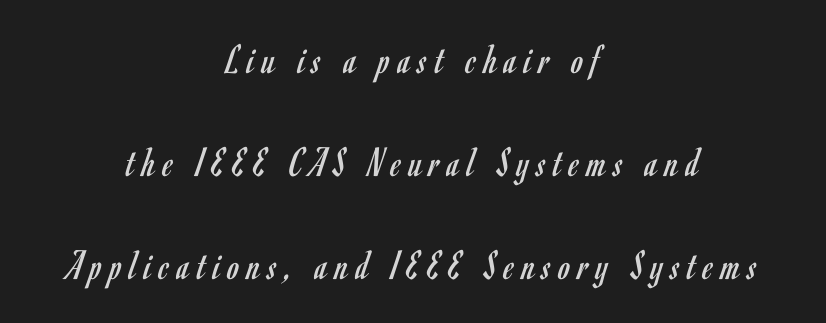
{"serif": "no", "bold": "no", "weight": "regular", "width": "condensed", "stroke_contrast": "low", "x_height": "small", "monospaced": "no", "underline": "no", "align": "center", "line_spacing": "loose", "line_spacing_ratio": 2.39, "glyph_px": 43}
